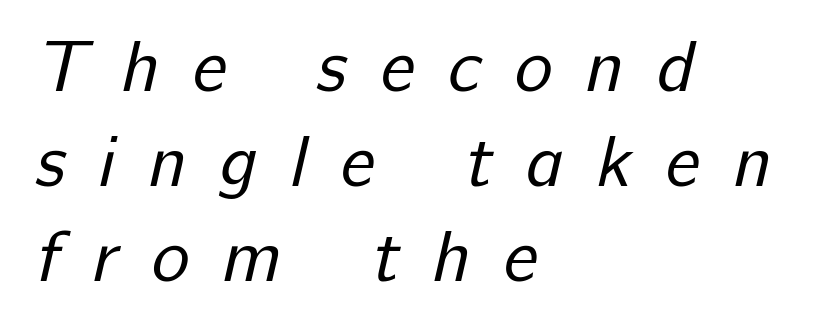
Character widths vary here, with narrow letters taking less room than wide ones. The paragraph has a hard left edge and a soft right edge. Weight: in the light-to-regular range. Tracking here is generous; glyphs stand well apart from one another. A typesetter would label this face a sans. Type without underlining.
